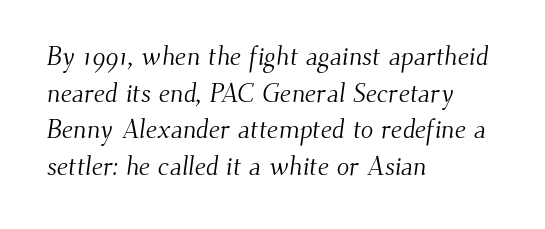
{"bold": "no", "underline": "no", "align": "left", "line_spacing": "normal", "line_spacing_ratio": 1.41, "letter_spacing": "normal", "letter_spacing_em": 0.0, "glyph_px": 26}
